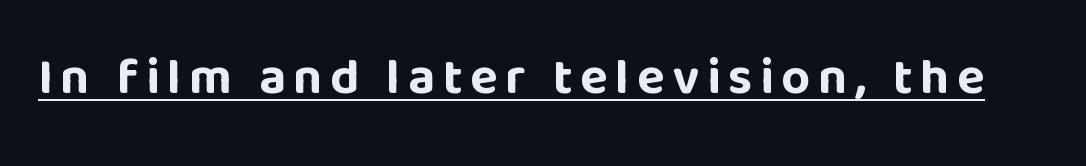
Nothing sits at the stroke ends, so this counts as sans-serif. The letters advance in unequal steps, a hallmark of proportional type. Italic? Not at all — the glyphs are vertical. Notice how a bar underscores the lettering throughout. Compared with an ordinary text face, these strokes are far heavier — a full bold.
